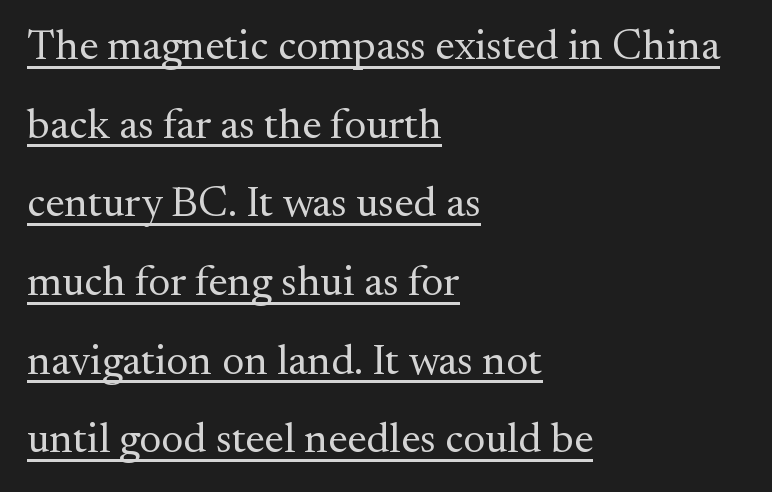
The image shows 43 px regular-weight serif type, upright; set left-aligned, line spacing 1.83x, normal letter spacing, underlined; medium stroke contrast and a small x-height.
